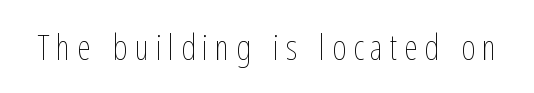
The image shows 35 px thin, condensed type, upright; set not underlined; low stroke contrast and a medium x-height.
